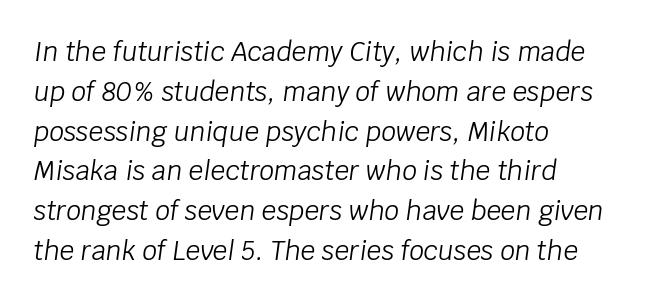
Q: Is the text bold? A: No.
Q: Is the text italic (slanted)? A: Yes, it leans right by about 8 degrees.
Q: Is the text underlined? A: No.
Q: How is the paragraph aligned? A: Left-aligned.
Q: Is the spacing between letters normal or unusually wide? A: Normal.
Q: Is the spacing between lines tight, normal or loose? A: Normal.
